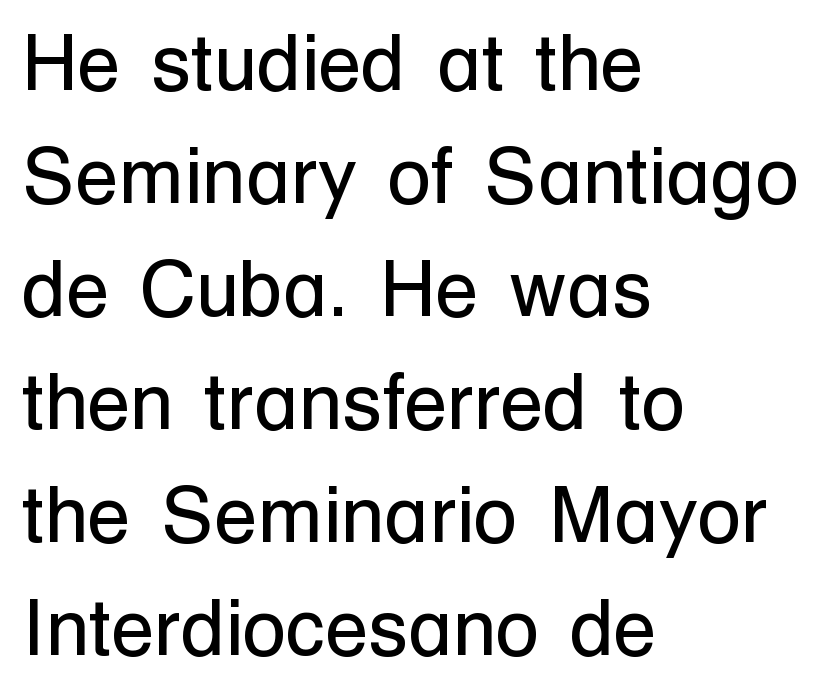
{"serif": "no", "italic": "no", "bold": "no", "weight": "regular", "width": "normal", "stroke_contrast": "low", "x_height": "medium", "monospaced": "no", "underline": "no", "align": "left", "line_spacing": "normal", "line_spacing_ratio": 1.43, "letter_spacing": "normal", "letter_spacing_em": 0.0, "glyph_px": 79}
